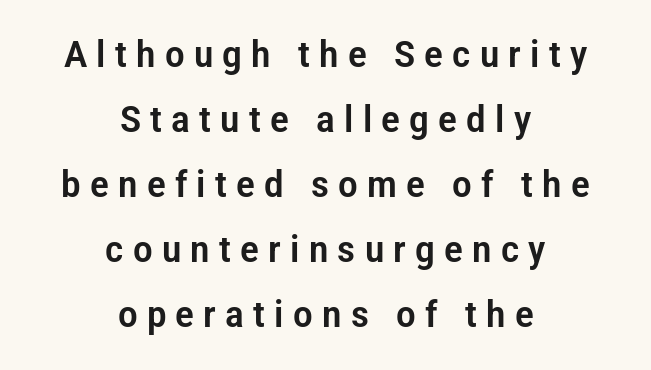
Q: Is the text italic (slanted)? A: No, it is upright.
Q: Is the typeface a serif or a sans-serif typeface? A: Sans-serif.
Q: Is the text underlined? A: No.
Q: How is the paragraph aligned? A: Centered.
Q: Is the spacing between letters normal or unusually wide? A: Unusually wide.
Q: Width (condensed, normal, or wide)? A: Condensed.
Q: Stroke contrast? A: Low.
Q: x-height? A: Medium.
Q: Monospaced? A: No.
